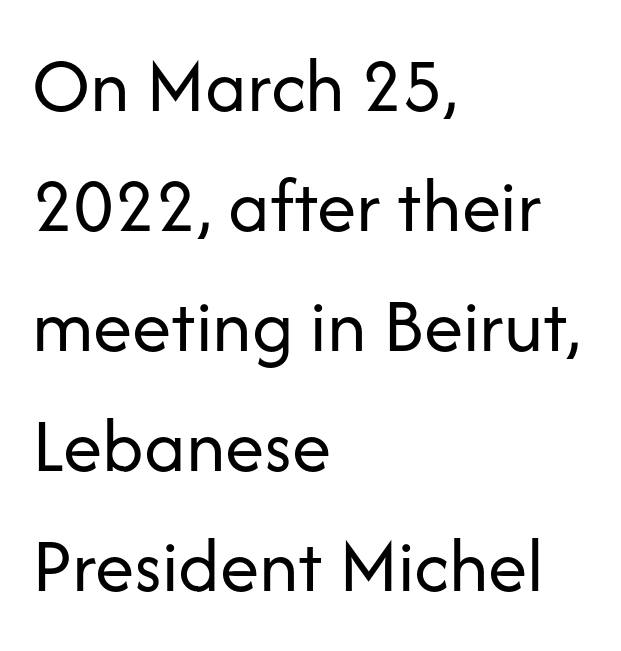
Nothing sits at the stroke ends, so this counts as sans-serif. This reads as an unemphasized weight, regular at the heaviest. Type without underlining. No italicization has been applied; the sample stays upright. The horizontal fit of the characters is conventional and even. Where is the straight margin? On the left.
